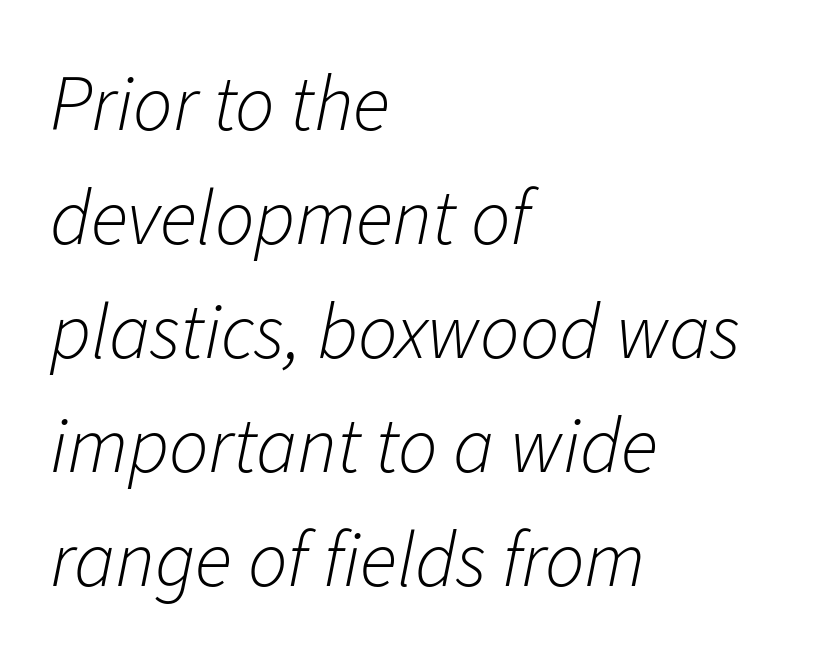
{"italic": "yes", "lean": "right", "slant_degrees": 11, "bold": "no", "weight": "light", "width": "normal", "stroke_contrast": "low", "x_height": "medium", "monospaced": "no", "underline": "no", "align": "left", "line_spacing": "normal", "line_spacing_ratio": 1.46, "letter_spacing": "normal", "letter_spacing_em": 0.0, "glyph_px": 78}
